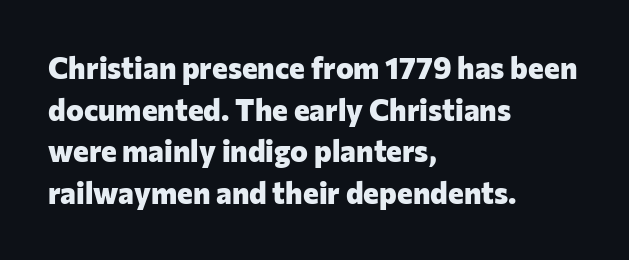
{"serif": "no", "italic": "no", "bold": "yes", "weight": "heavy", "width": "normal", "stroke_contrast": "low", "x_height": "medium", "monospaced": "no", "underline": "no", "align": "left", "line_spacing": "normal", "line_spacing_ratio": 1.39, "letter_spacing": "normal", "letter_spacing_em": 0.0, "glyph_px": 30}
